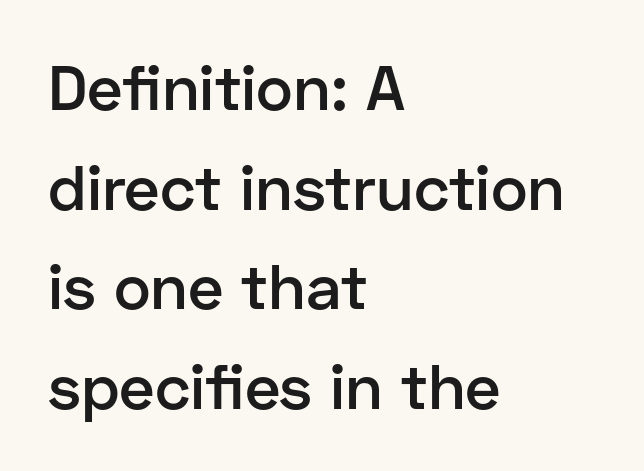
Tracking value appears to be zero — textbook default spacing. The face used here is proportionally spaced, like ordinary book or web type. The glyphs in this specimen are sans serif. The strip under each line holds only bare page. How would I describe the line gaps? Plain and ordinary.
